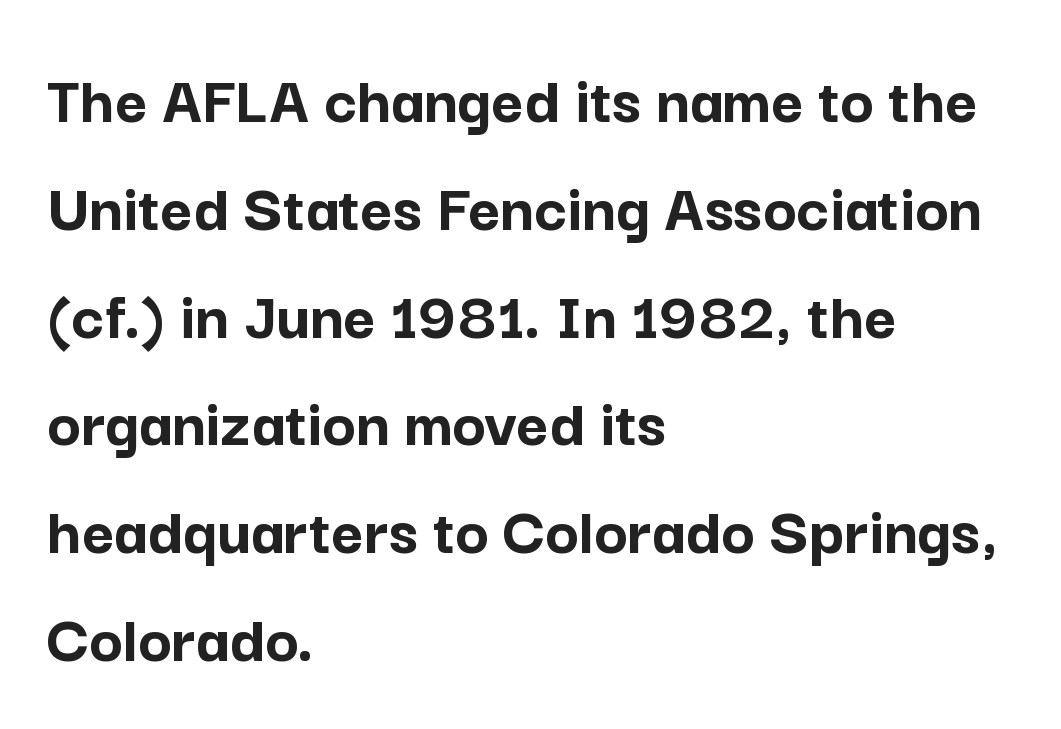
The image shows 70 px semibold sans-serif type, upright; set left-aligned, normal line spacing (1.54x), normal letter spacing, not underlined; low stroke contrast and a medium x-height.
